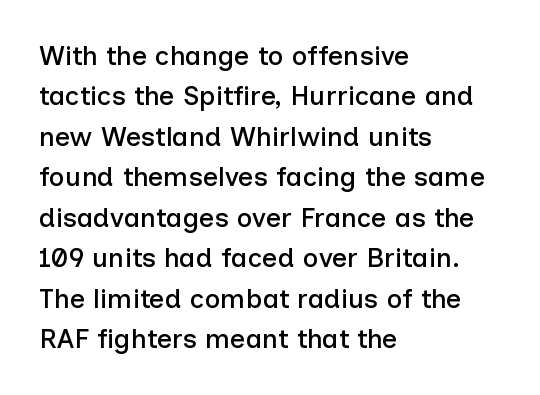
Q: Is the text italic (slanted)? A: No, it is upright.
Q: Is the text underlined? A: No.
Q: How is the paragraph aligned? A: Left-aligned.
Q: Is the spacing between letters normal or unusually wide? A: Normal.
Q: Is the spacing between lines tight, normal or loose? A: Normal.
